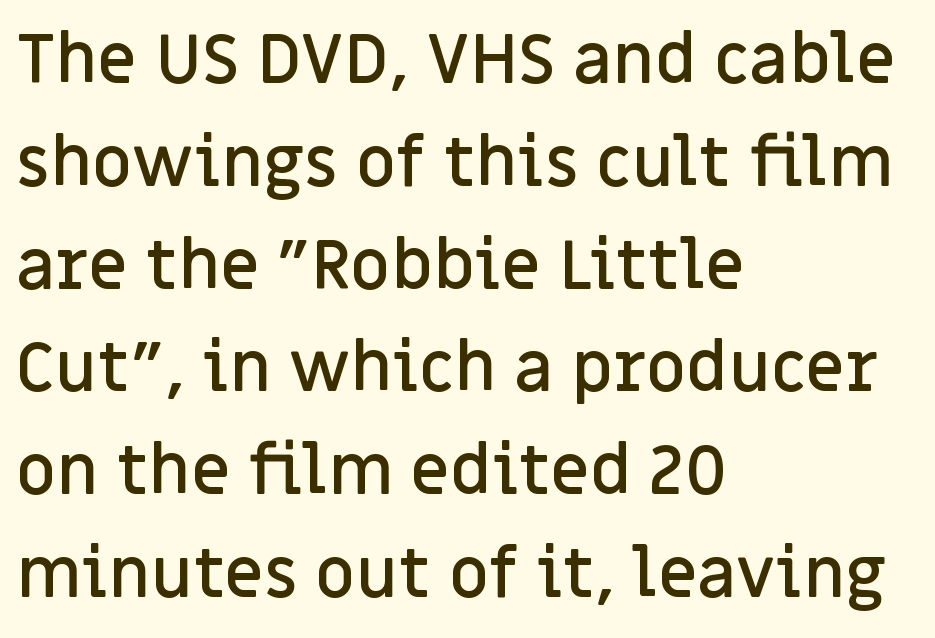
{"serif": "no", "italic": "no", "bold": "semi", "weight": "semibold", "width": "normal", "stroke_contrast": "low", "x_height": "large", "monospaced": "no", "underline": "no", "align": "left", "line_spacing": "normal", "line_spacing_ratio": 1.49, "letter_spacing": "normal", "letter_spacing_em": 0.0, "glyph_px": 69}
